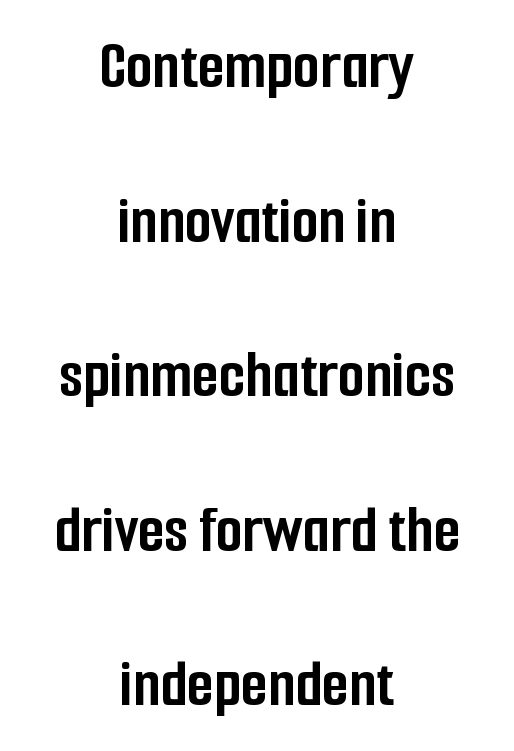
{"serif": "no", "italic": "no", "bold": "yes", "weight": "semibold", "width": "condensed", "stroke_contrast": "low", "x_height": "medium", "monospaced": "no", "underline": "no", "align": "center", "line_spacing": "loose", "line_spacing_ratio": 2.24, "letter_spacing": "normal", "letter_spacing_em": 0.0, "glyph_px": 69}
